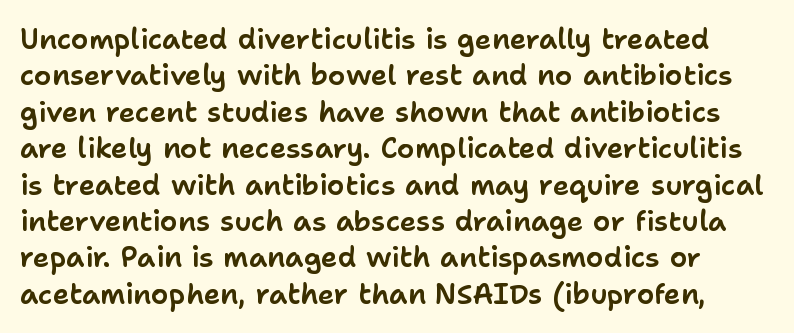
Q: Is the text italic (slanted)? A: No, it is upright.
Q: Is the typeface a serif or a sans-serif typeface? A: Sans-serif.
Q: Is the text underlined? A: No.
Q: Is the spacing between letters normal or unusually wide? A: Normal.
Q: Is the spacing between lines tight, normal or loose? A: Normal.
Q: Width (condensed, normal, or wide)? A: Normal.
Q: Stroke contrast? A: Low.
Q: x-height? A: Medium.
Q: Monospaced? A: No.
